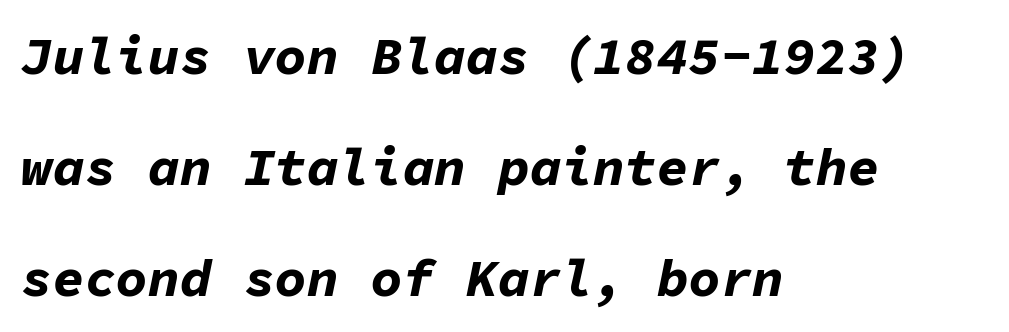
You could count columns in this text — the font is strictly monospaced. Spacing between characters is what you'd get straight out of the box. Clear beneath every line of the passage. Reading down the block, your eye returns to a fixed left position each line.
